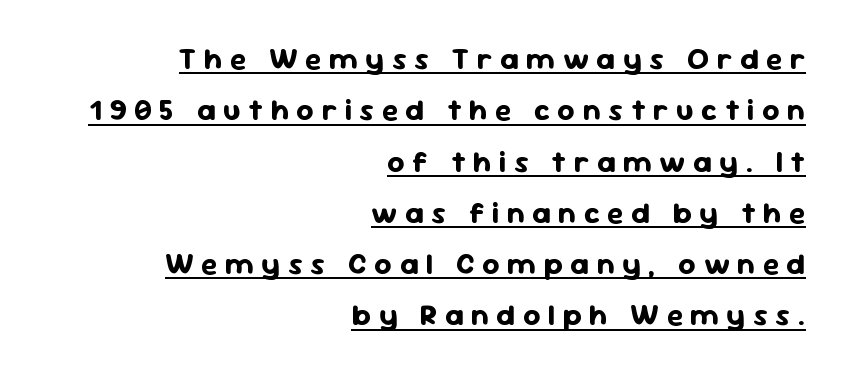
Strokes here are thick enough to call this a true bold. Character widths vary here, with narrow letters taking less room than wide ones. Characters follow at a spacing far wider than the type designer built in. Classification — sans serif.
